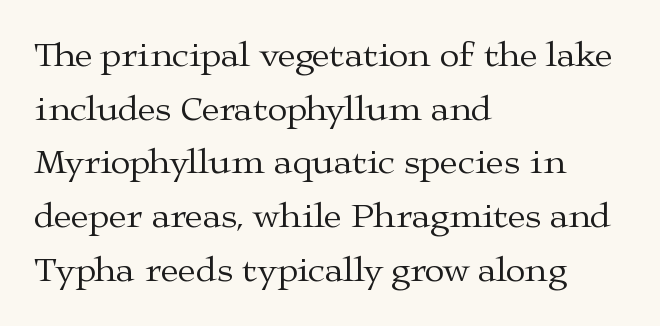
{"serif": "yes", "italic": "no", "bold": "no", "weight": "regular", "width": "wide", "stroke_contrast": "medium", "x_height": "medium", "monospaced": "no", "underline": "no", "align": "left", "line_spacing": "normal", "line_spacing_ratio": 1.49, "letter_spacing": "normal", "letter_spacing_em": 0.0, "glyph_px": 36}
